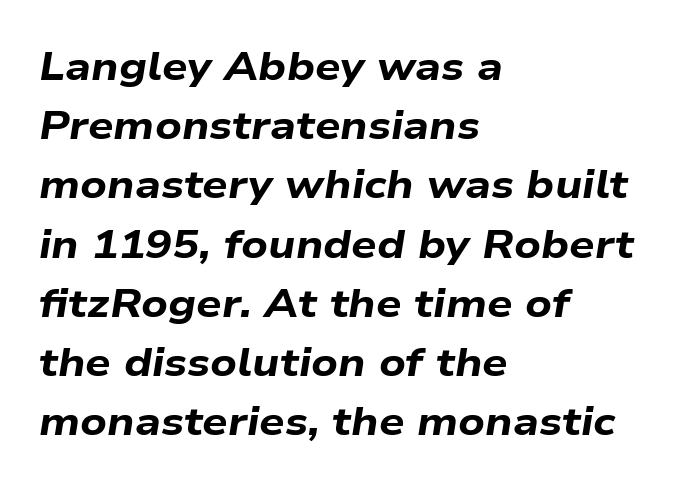
Q: Is the text bold? A: Yes.
Q: Is the text italic (slanted)? A: Yes, it leans right by about 9 degrees.
Q: Is the text underlined? A: No.
Q: How is the paragraph aligned? A: Left-aligned.
Q: Is the spacing between letters normal or unusually wide? A: Normal.
Q: Is the spacing between lines tight, normal or loose? A: Normal.
Q: Width (condensed, normal, or wide)? A: Wide.
Q: Stroke contrast? A: Low.
Q: x-height? A: Medium.
Q: Monospaced? A: No.
